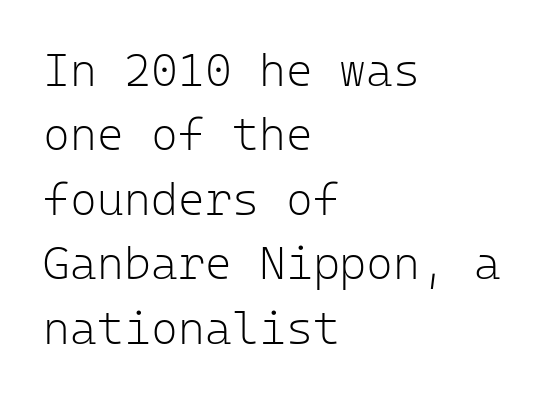
The type family on display is of the sans-serif kind. You could count columns in this text — the font is strictly monospaced. The setting favours the left margin, as ordinary paragraphs usually do. The face used here is rendered with its standard letterfit. If you measured baseline to baseline, you'd find a middling distance. Honestly, there is no underline to notice here at all.
